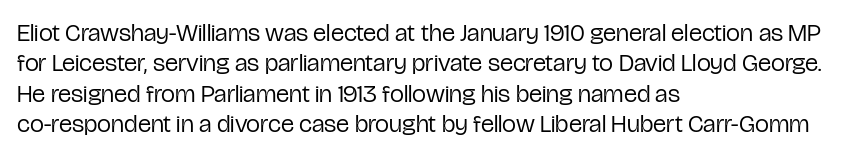
Nope, not italic — everything's standing straight. Only glyphs here, with clear space below each row. Leftover space on each line is placed entirely after the last word. The gaps between neighbouring characters are ordinary and unremarkable. A light-to-regular cut is what we see here.
